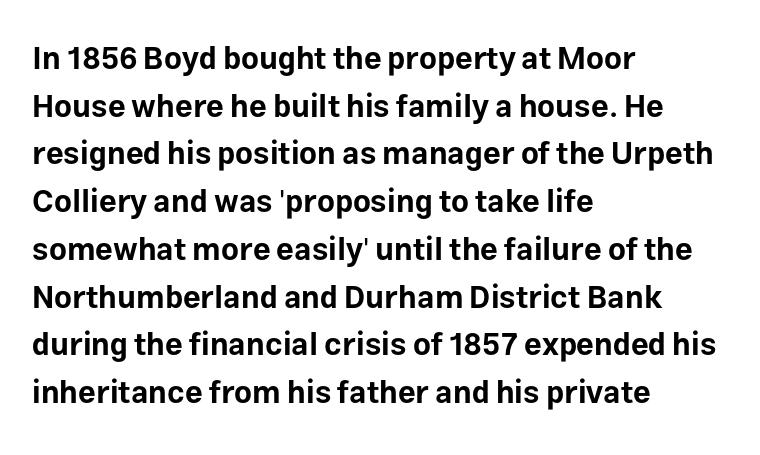
Q: Is the text bold? A: Yes.
Q: Is the text italic (slanted)? A: No, it is upright.
Q: Is the typeface a serif or a sans-serif typeface? A: Sans-serif.
Q: Is the text underlined? A: No.
Q: How is the paragraph aligned? A: Left-aligned.
Q: Is the spacing between letters normal or unusually wide? A: Normal.
Q: Is the spacing between lines tight, normal or loose? A: Normal.
Q: Width (condensed, normal, or wide)? A: Normal.
Q: Stroke contrast? A: Low.
Q: x-height? A: Medium.
Q: Monospaced? A: No.
